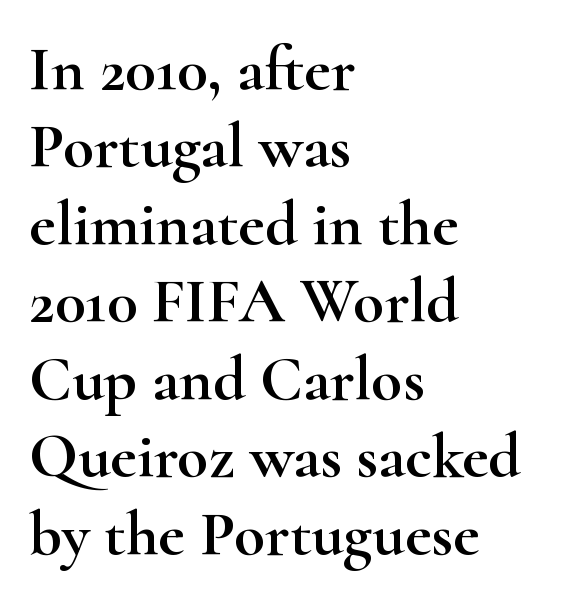
Vertical strokes here are truly vertical. Compared with a centered layout, this one pins lines to the left instead. The type is set solid horizontally, with unmodified tracking. Is this a sans? No — the strokes have serifs. Is this a fixed-width face? No — the glyphs have proportional, varying widths.
